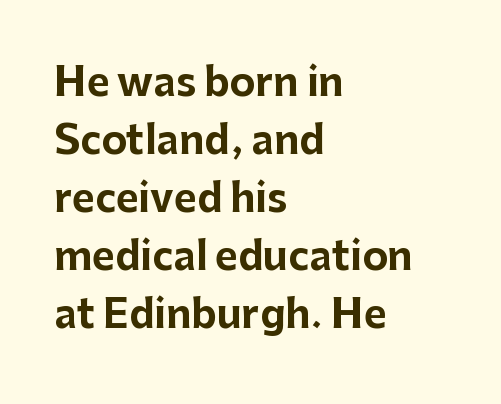
Q: Is the text bold? A: Yes.
Q: Is the text italic (slanted)? A: No, it is upright.
Q: Is the typeface a serif or a sans-serif typeface? A: Sans-serif.
Q: Is the text underlined? A: No.
Q: How is the paragraph aligned? A: Left-aligned.
Q: Is the spacing between letters normal or unusually wide? A: Normal.
Q: Is the spacing between lines tight, normal or loose? A: Normal.
Q: Width (condensed, normal, or wide)? A: Normal.
Q: Stroke contrast? A: Low.
Q: x-height? A: Medium.
Q: Monospaced? A: No.
